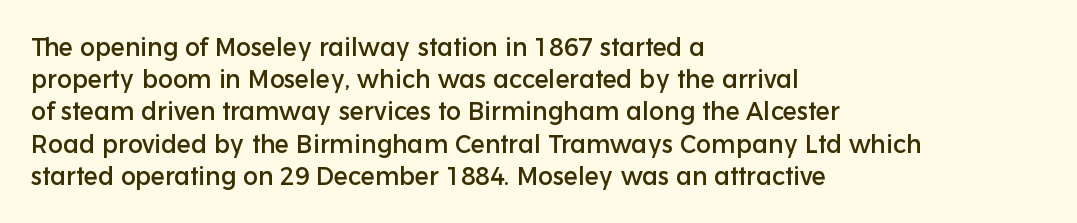
No italicization has been applied; the sample stays upright. This sample uses plain, unmodified letter spacing. Decoration check: the copy has no underline. The typesetter chose a ragged-right arrangement here. Interline gaps are of average width in this sample.
